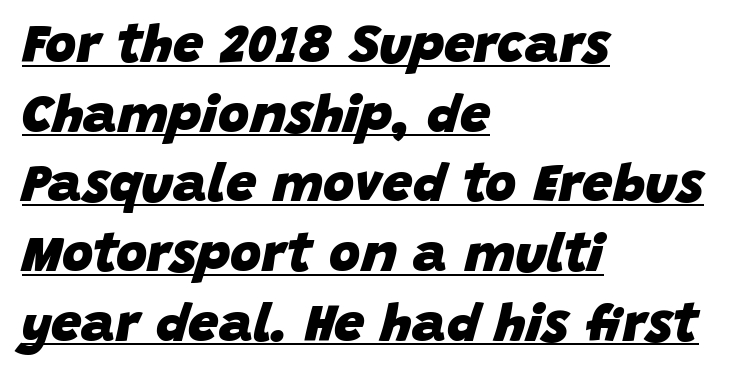
The passage shown is typed in a proportional face where columns would drift. Has an underline been added? It has. The glyphs have the mass of a bold cut. The lines sit at an ordinary, default distance from one another. Nobody touched the tracking dial on this one.
